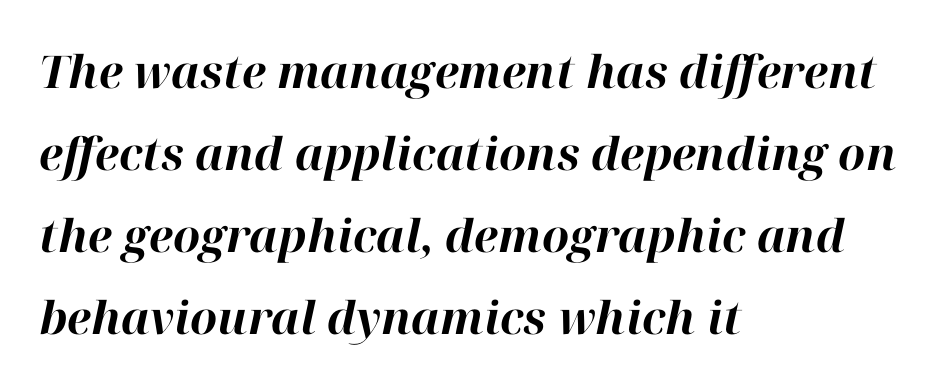
Q: Is the text bold? A: Yes.
Q: Is the text italic (slanted)? A: Yes, it leans right by about 12 degrees.
Q: Is the text underlined? A: No.
Q: How is the paragraph aligned? A: Left-aligned.
Q: Is the spacing between letters normal or unusually wide? A: Normal.
Q: Width (condensed, normal, or wide)? A: Normal.
Q: Stroke contrast? A: High.
Q: x-height? A: Medium.
Q: Monospaced? A: No.
